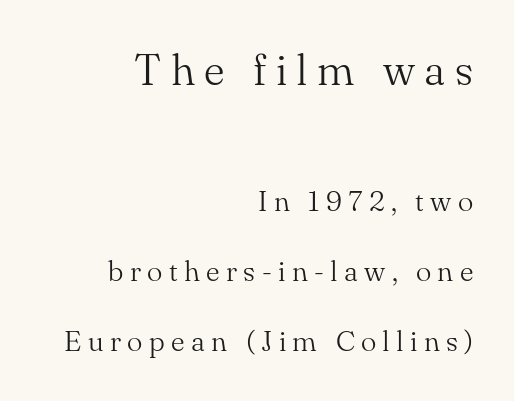
Q: Is the text bold? A: No.
Q: Is the text italic (slanted)? A: No, it is upright.
Q: Is the typeface a serif or a sans-serif typeface? A: Serif.
Q: Is the text underlined? A: No.
Q: How is the paragraph aligned? A: Right-aligned.
Q: Is the spacing between letters normal or unusually wide? A: Unusually wide.
Q: Is the spacing between lines tight, normal or loose? A: Loose.
Q: Which block of text is set in a larger size, the first (top) or the second (bottom)? A: The first (top) one.
Q: Width (condensed, normal, or wide)? A: Normal.
Q: Stroke contrast? A: Medium.
Q: x-height? A: Small.
Q: Monospaced? A: No.
